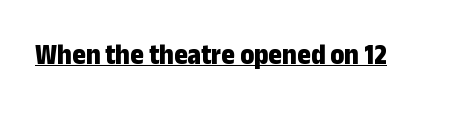
Grotesque or geometric, the face here clearly has no serifs. Plenty of ink on the page — the face is bold. Characters follow at the spacing the type designer built in. Vertical strokes here are truly vertical. Proportional: the letters do not fall into vertical columns. The face used here appears with an underline applied.
